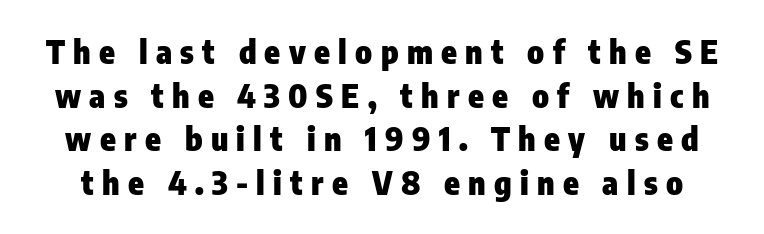
{"serif": "no", "italic": "no", "bold": "yes", "weight": "heavy", "width": "condensed", "stroke_contrast": "low", "x_height": "medium", "monospaced": "no", "underline": "no", "line_spacing": "normal", "line_spacing_ratio": 1.36, "letter_spacing": "wide", "letter_spacing_em": 0.26, "glyph_px": 32}
